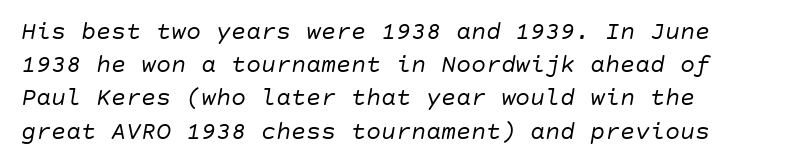
No word sits above an underline. Words appear dense and cohesive because spacing is normal. The strokes carry an ordinary text weight at most. Students, observe: this is what conventionally led text looks like. A typesetter would mark this as italic.
